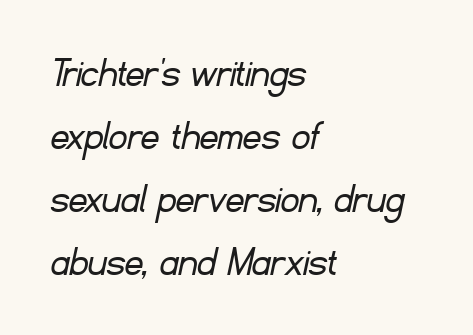
{"serif": "no", "bold": "no", "weight": "light", "width": "normal", "stroke_contrast": "low", "x_height": "small", "monospaced": "no", "underline": "no", "align": "left", "line_spacing": "normal", "line_spacing_ratio": 1.4, "letter_spacing": "normal", "letter_spacing_em": 0.0, "glyph_px": 45}
